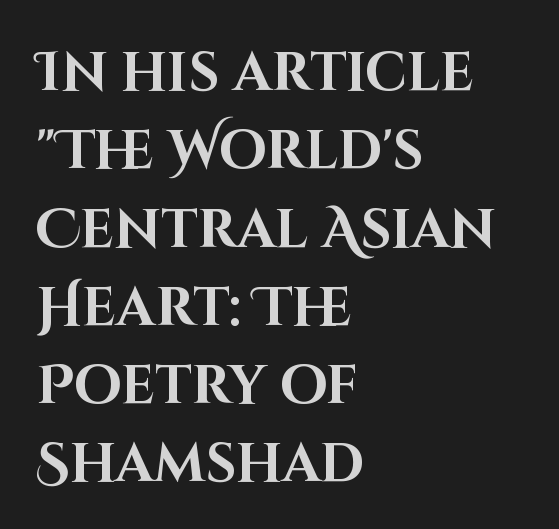
{"serif": "no", "italic": "no", "bold": "yes", "weight": "bold", "width": "normal", "stroke_contrast": "high", "x_height": "large", "monospaced": "no", "underline": "no", "align": "left", "line_spacing": "normal", "line_spacing_ratio": 1.45, "letter_spacing": "normal", "letter_spacing_em": 0.0, "glyph_px": 54}
